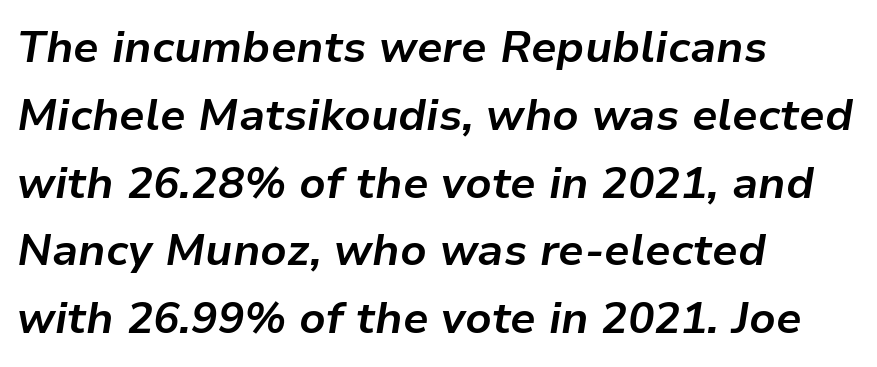
The characters look thick and weighty, a clear bold. Compared with typical body copy, the letter spacing here is the same. Is the block centered? No — it sits flush against the left margin. Any mark beneath the type? The region is blank. The text carries the slant typical of an italic or oblique font. You could not count columns in this text — the font is proportionally spaced.
